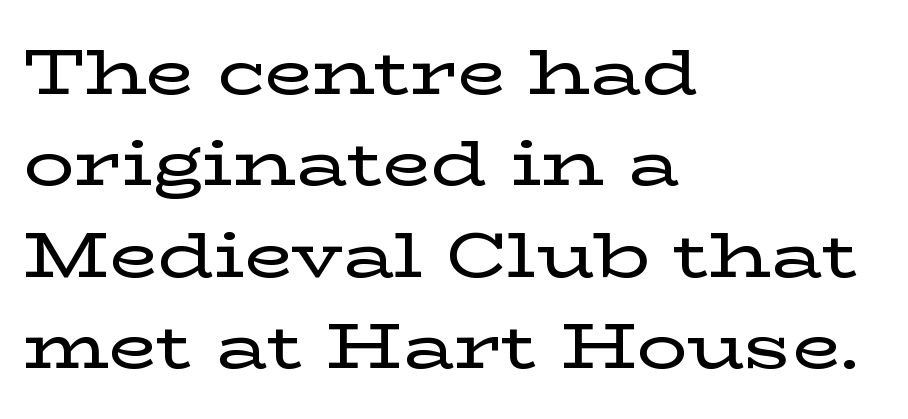
The image shows 63 px wide serif type, upright; set left-aligned, normal line spacing (1.45x), normal letter spacing, not underlined; low stroke contrast and a medium x-height.
